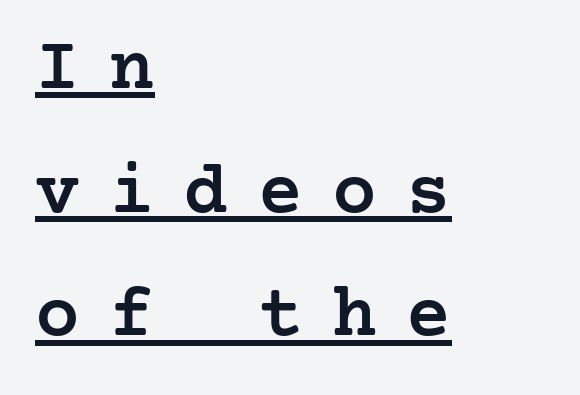
{"serif": "yes", "italic": "no", "bold": "semi", "weight": "semibold", "width": "normal", "stroke_contrast": "low", "x_height": "medium", "underline": "yes", "align": "left", "line_spacing": "normal", "line_spacing_ratio": 1.65, "letter_spacing": "wide", "letter_spacing_em": 0.39, "glyph_px": 75}
